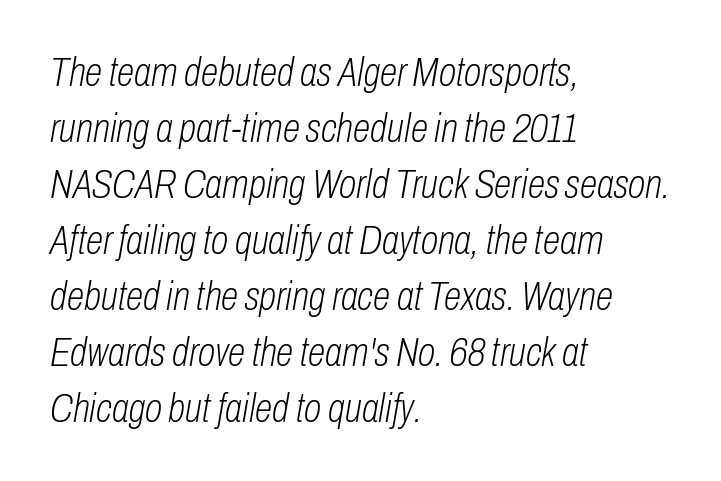
Alignment: flush left. This sample keeps an unexceptional amount of space between lines. Spacing verdict: proportional, widths tailored to each character. Any mark beneath the type? The region is blank.
